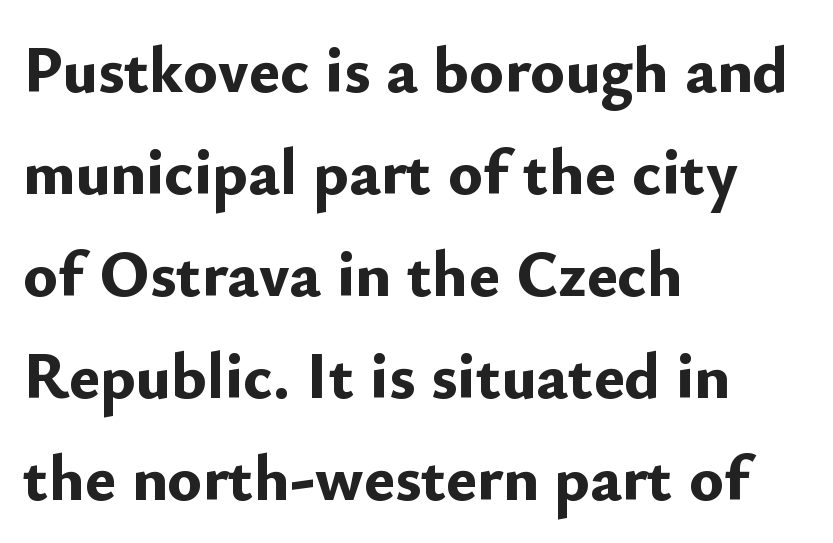
{"serif": "no", "italic": "no", "bold": "yes", "weight": "bold", "width": "normal", "stroke_contrast": "low", "x_height": "small", "monospaced": "no", "underline": "no", "align": "left", "line_spacing": "normal", "line_spacing_ratio": 1.57, "letter_spacing": "normal", "letter_spacing_em": 0.0, "glyph_px": 65}
